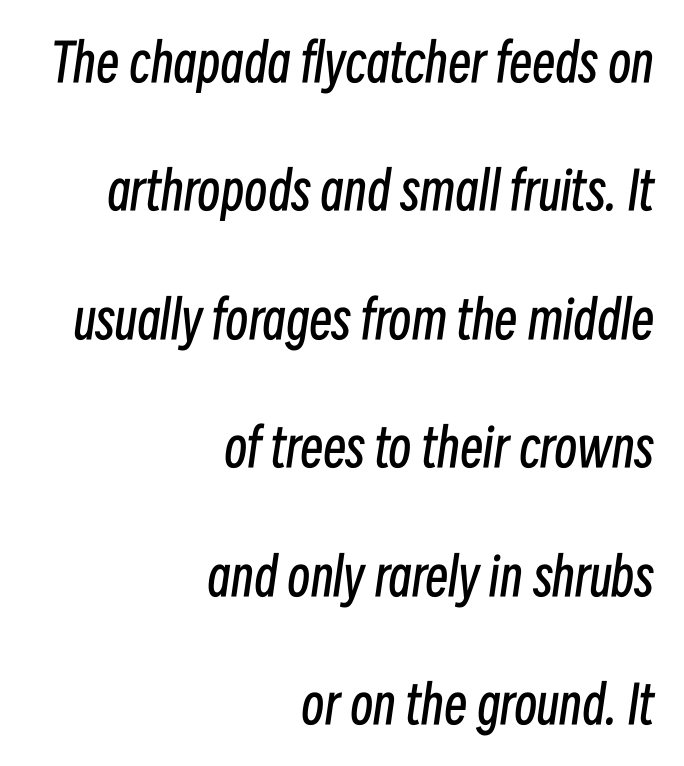
The image shows 52 px regular-weight, condensed type, italic (leaning right); set right-aligned, loose line spacing (2.47x), normal letter spacing, not underlined; low stroke contrast and a medium x-height.
